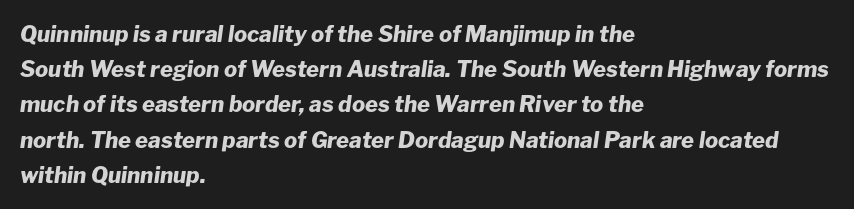
Glyph-to-glyph distance matches everyday printed text. Compared with ordinary roman type, these characters are visibly tilted. The specimen omits any rule beneath the text block's lines. A typesetter would call this leading conventional body-copy spacing. Horizontally, the lines are justified to the leading edge only.
